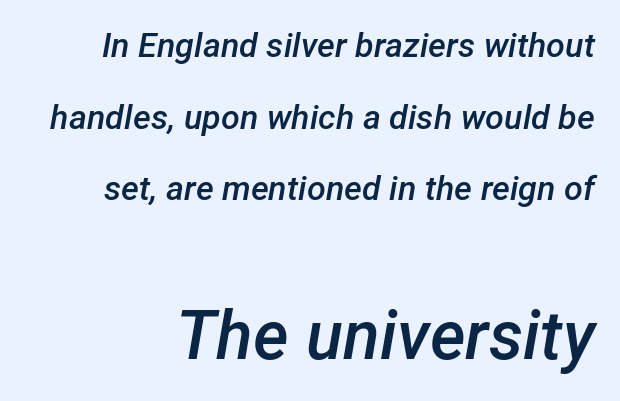
{"italic": "yes", "lean": "right", "slant_degrees": 12, "bold": "semi", "weight": "semibold", "width": "normal", "stroke_contrast": "low", "x_height": "medium", "monospaced": "no", "underline": "no", "line_spacing": "loose", "line_spacing_ratio": 2.11, "letter_spacing": "normal", "letter_spacing_em": 0.0, "larger_block": "second", "size_ratio": 2.0, "glyph_px": 68}
